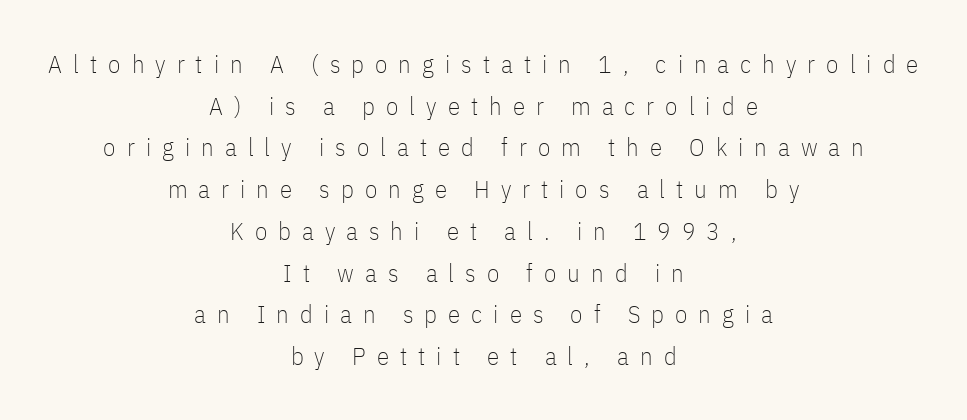
Compared with typical body copy, the letter spacing here is much looser. The block of text has a typical density, with ordinary space between rows. Italic? Not at all — the glyphs are vertical. Alignment: centered. Descenders are the only things crossing below the line.
